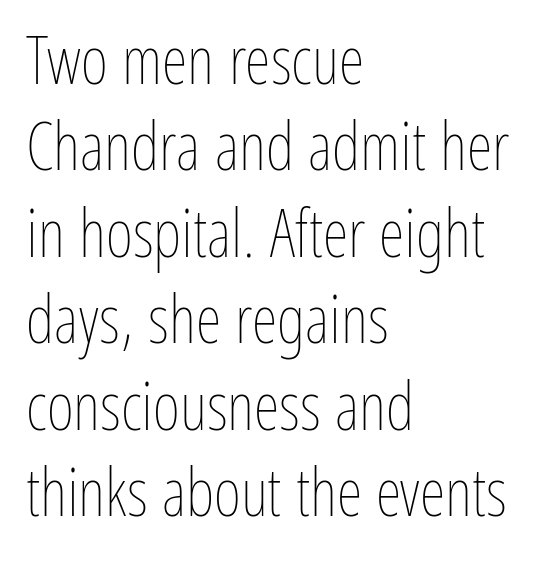
Q: Is the text bold? A: No.
Q: Is the text italic (slanted)? A: No, it is upright.
Q: Is the text underlined? A: No.
Q: How is the paragraph aligned? A: Left-aligned.
Q: Is the spacing between letters normal or unusually wide? A: Normal.
Q: Is the spacing between lines tight, normal or loose? A: Normal.
Q: Width (condensed, normal, or wide)? A: Condensed.
Q: Stroke contrast? A: Low.
Q: x-height? A: Medium.
Q: Monospaced? A: No.
